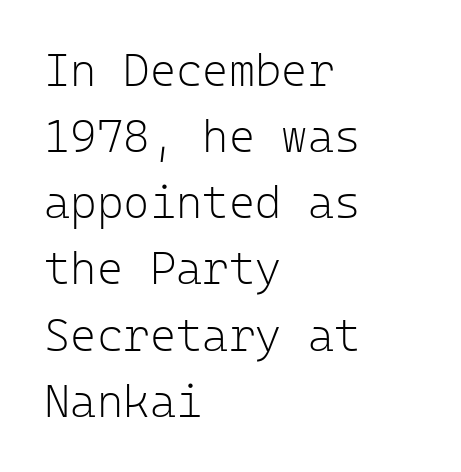
Q: Is the text bold? A: No.
Q: Is the text italic (slanted)? A: No, it is upright.
Q: Is the typeface a serif or a sans-serif typeface? A: Sans-serif.
Q: Is the text underlined? A: No.
Q: How is the paragraph aligned? A: Left-aligned.
Q: Is the spacing between letters normal or unusually wide? A: Normal.
Q: Is the spacing between lines tight, normal or loose? A: Normal.
Q: Width (condensed, normal, or wide)? A: Normal.
Q: Stroke contrast? A: Low.
Q: x-height? A: Medium.
Q: Monospaced? A: Yes.
